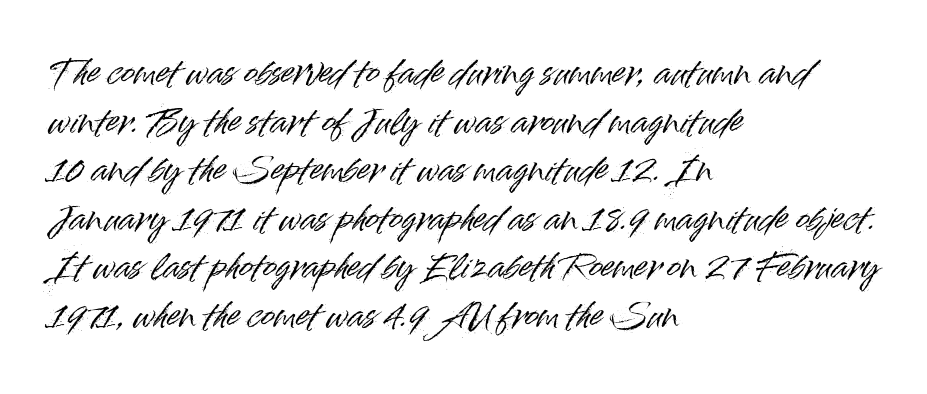
{"serif": "no", "width": "normal", "stroke_contrast": "high", "x_height": "small", "monospaced": "no", "underline": "no", "align": "left", "line_spacing": "normal", "line_spacing_ratio": 1.47, "letter_spacing": "normal", "letter_spacing_em": 0.0, "glyph_px": 33}
